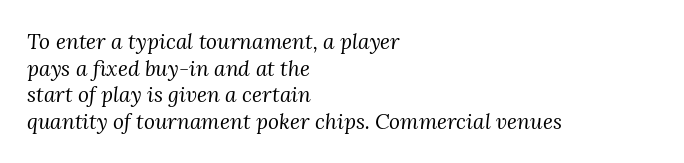
Words float on clear page, feet unadorned. Weight: not bold — regular or lighter. This sample uses an oblique cut, with every glyph tilted off the vertical. Teacher's note: observe the even left margin — that is flush-left alignment. There is no visible air inserted between adjacent glyphs.
